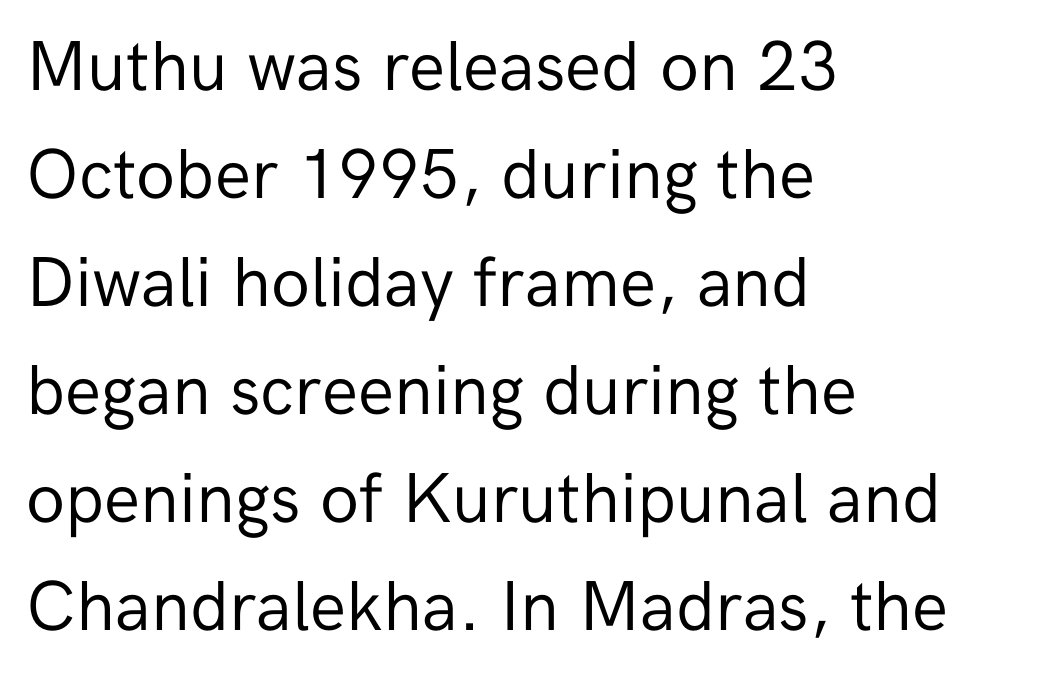
{"serif": "no", "italic": "no", "bold": "no", "weight": "regular", "width": "normal", "stroke_contrast": "low", "x_height": "medium", "monospaced": "no", "underline": "no", "align": "left", "line_spacing": "normal", "line_spacing_ratio": 1.52, "letter_spacing": "normal", "letter_spacing_em": 0.0, "glyph_px": 71}
